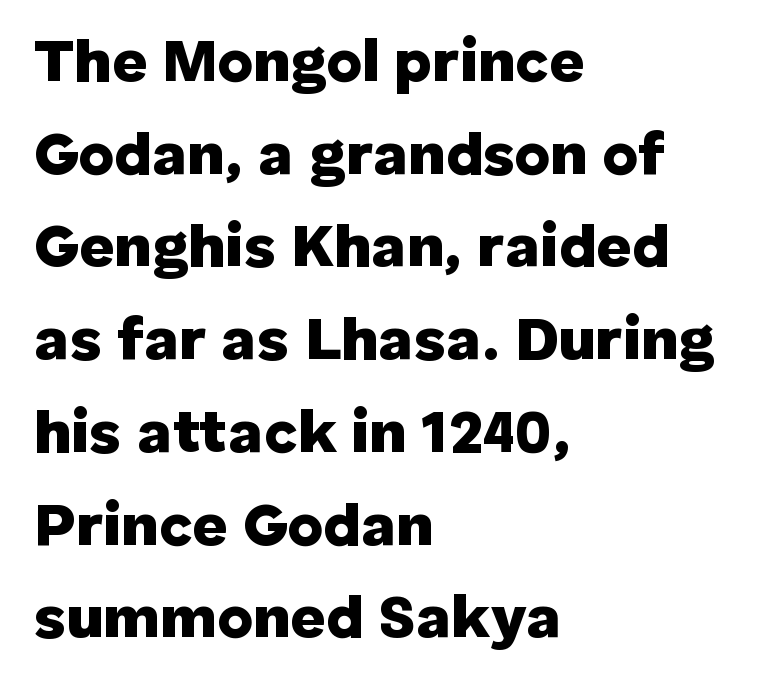
{"serif": "no", "italic": "no", "bold": "yes", "weight": "heavy", "width": "normal", "stroke_contrast": "low", "x_height": "medium", "monospaced": "no", "underline": "no", "align": "left", "line_spacing": "normal", "line_spacing_ratio": 1.52, "letter_spacing": "normal", "letter_spacing_em": 0.0, "glyph_px": 61}
